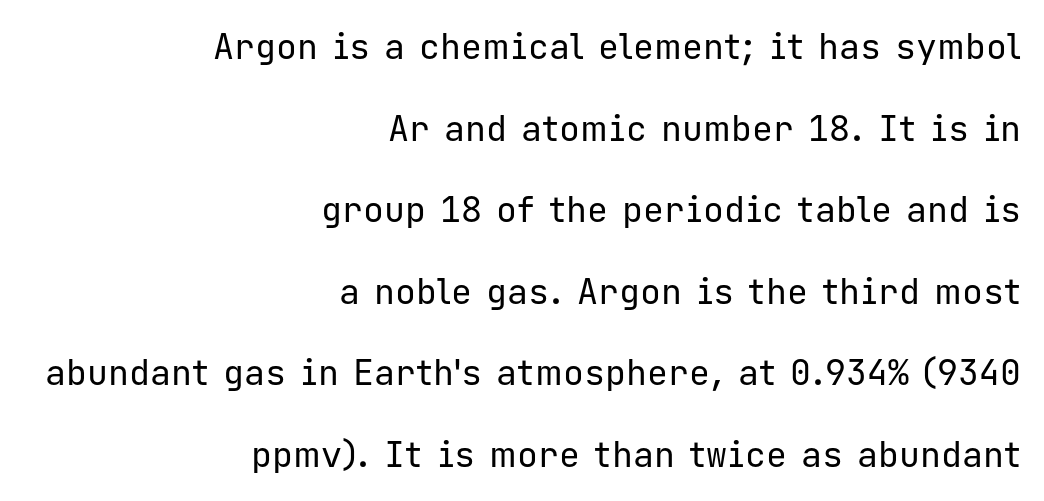
The letters march in equal steps, a hallmark of fixed-pitch type. Letters rest on an invisible, unmarked baseline. This rendering leaves character spacing at its baseline value. The axis of the letterforms is exactly vertical.
